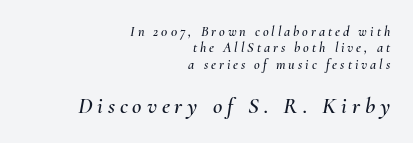
Q: Is the text italic (slanted)? A: Yes, it leans right by about 10 degrees.
Q: Is the text underlined? A: No.
Q: How is the paragraph aligned? A: Right-aligned.
Q: Is the spacing between letters normal or unusually wide? A: Unusually wide.
Q: Which block of text is set in a larger size, the first (top) or the second (bottom)? A: The second (bottom) one.
